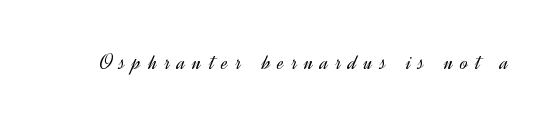
Q: Is the text bold? A: No.
Q: Is the text italic (slanted)? A: Yes.
Q: Is the text underlined? A: No.
Q: Is the spacing between letters normal or unusually wide? A: Unusually wide.
